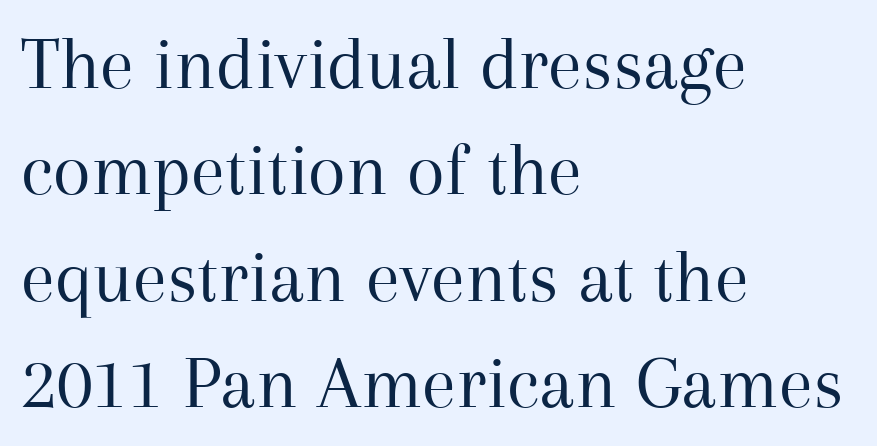
Casual observation: everything's shoved over to the left. These lines were composed using upright roman letters. The designer left line spacing at the default. A light-to-regular cut is what we see here. The passage shown is typed in a proportional face where columns would drift. You can tell from the footed stems that serif type was used.
